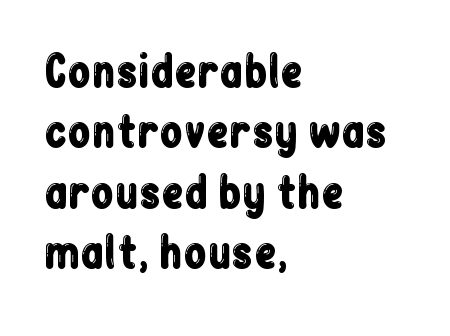
{"serif": "no", "italic": "no", "width": "condensed", "stroke_contrast": "low", "x_height": "medium", "monospaced": "no", "underline": "no", "align": "left", "line_spacing": "normal", "line_spacing_ratio": 1.44, "letter_spacing": "normal", "letter_spacing_em": 0.0, "glyph_px": 42}
